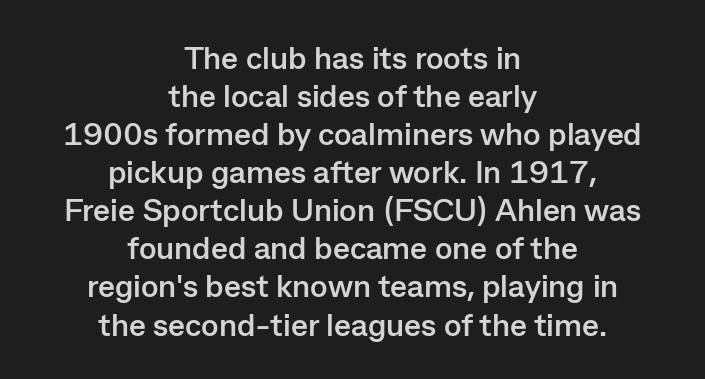
Pretty heavy lettering here — definitely bold. Honestly, the letter spacing is just normal — you wouldn't notice it. Looks like regular typesetting: each glyph gets only the width it needs. This rendering uses center alignment, leaving both contours irregular but symmetric.
